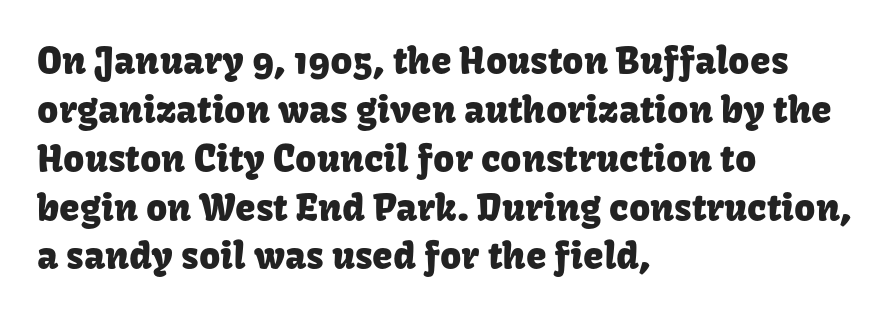
The line texture is even and compact thanks to regular tracking. Typeset ragged right — the left edge is the straight one. Clear beneath every line of the passage. The vertical gap from one line to the next is medium.
